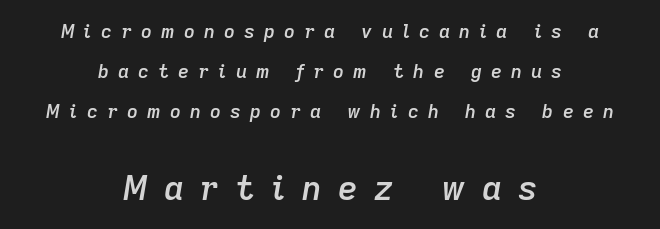
{"italic": "yes", "lean": "right", "slant_degrees": 9, "bold": "semi", "weight": "semibold", "width": "normal", "stroke_contrast": "low", "x_height": "medium", "monospaced": "no", "underline": "no", "align": "center", "line_spacing": "loose", "line_spacing_ratio": 2.1, "letter_spacing": "wide", "letter_spacing_em": 0.48, "larger_block": "second", "size_ratio": 1.79, "glyph_px": 34}
